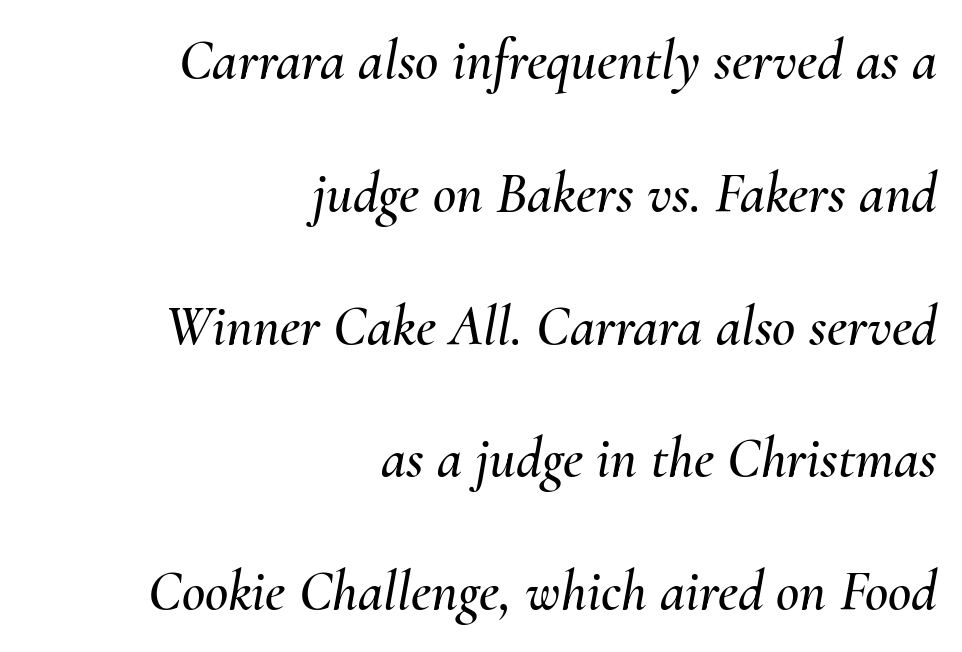
{"italic": "yes", "lean": "right", "slant_degrees": 10, "width": "normal", "stroke_contrast": "medium", "x_height": "small", "monospaced": "no", "underline": "no", "align": "right", "line_spacing": "loose", "line_spacing_ratio": 2.33, "letter_spacing": "normal", "letter_spacing_em": 0.0, "glyph_px": 57}
